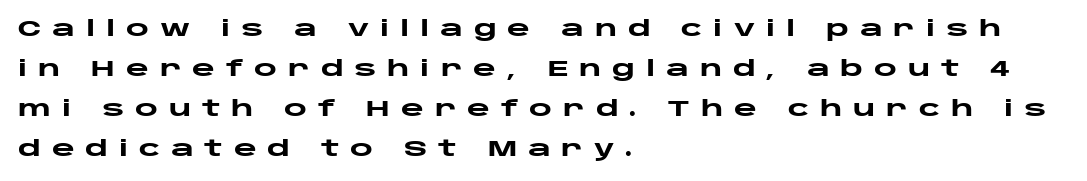
The paragraph has a hard left edge and a soft right edge. What weight is shown? A full bold with thick strokes. Unmarked baselines from the first word to the last. Compared with typical body copy, the letter spacing here is much looser. The letters stand upright; this is a roman face.
